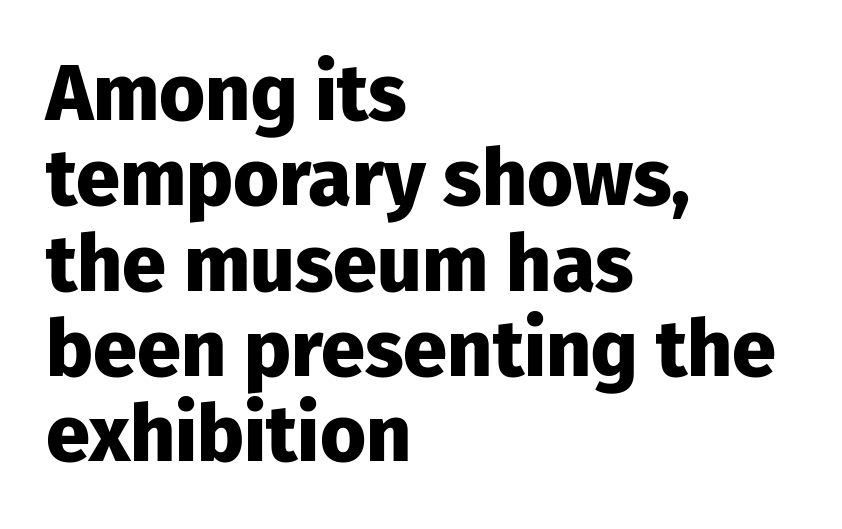
{"serif": "no", "italic": "no", "bold": "yes", "weight": "heavy", "width": "normal", "stroke_contrast": "low", "x_height": "medium", "monospaced": "no", "underline": "no", "align": "left", "line_spacing": "tight", "line_spacing_ratio": 1.08, "letter_spacing": "normal", "letter_spacing_em": 0.0, "glyph_px": 79}
